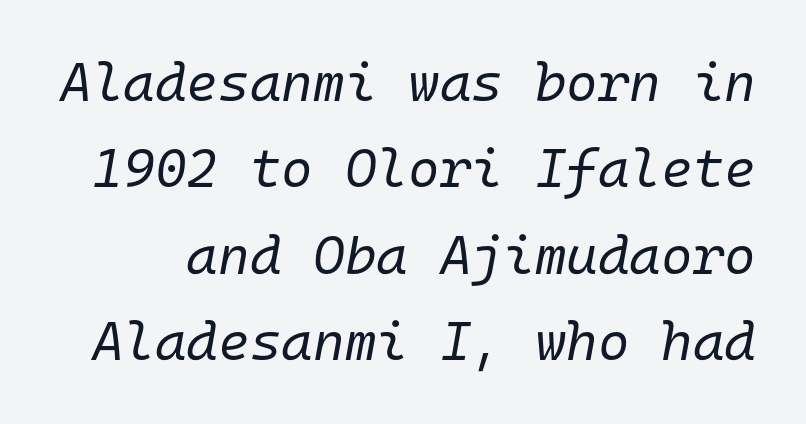
{"italic": "yes", "lean": "right", "slant_degrees": 10, "bold": "no", "weight": "regular", "width": "normal", "stroke_contrast": "low", "x_height": "medium", "monospaced": "yes", "underline": "no", "line_spacing": "normal", "line_spacing_ratio": 1.6, "letter_spacing": "normal", "letter_spacing_em": 0.0, "glyph_px": 54}
